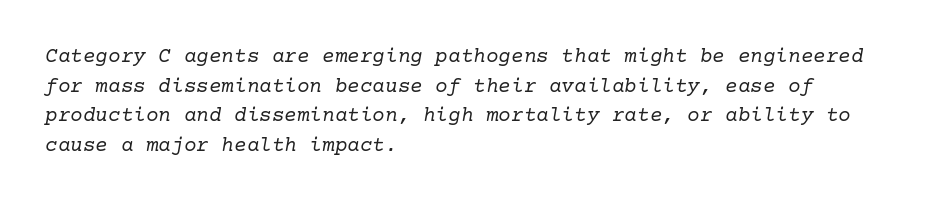
{"italic": "yes", "lean": "right", "slant_degrees": 10, "bold": "no", "underline": "no", "align": "left", "line_spacing": "normal", "line_spacing_ratio": 1.41, "letter_spacing": "normal", "letter_spacing_em": 0.0, "glyph_px": 21}
